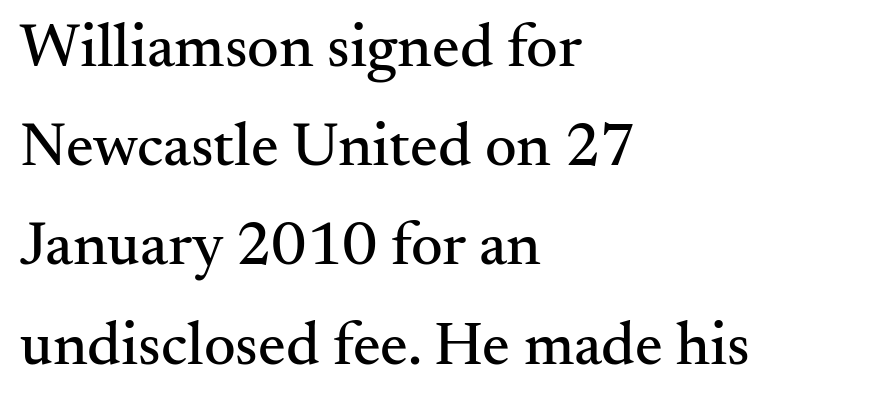
The image shows 62 px serif type, upright; set left-aligned, normal line spacing (1.6x), normal letter spacing, not underlined; medium stroke contrast and a small x-height.
